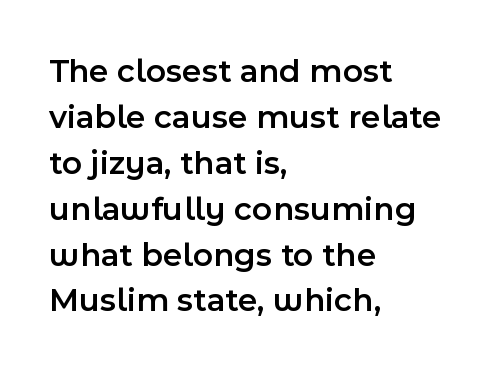
{"serif": "no", "italic": "no", "bold": "semi", "weight": "semibold", "width": "normal", "x_height": "medium", "monospaced": "no", "underline": "no", "align": "left", "line_spacing": "normal", "line_spacing_ratio": 1.35, "letter_spacing": "normal", "letter_spacing_em": 0.0, "glyph_px": 34}
